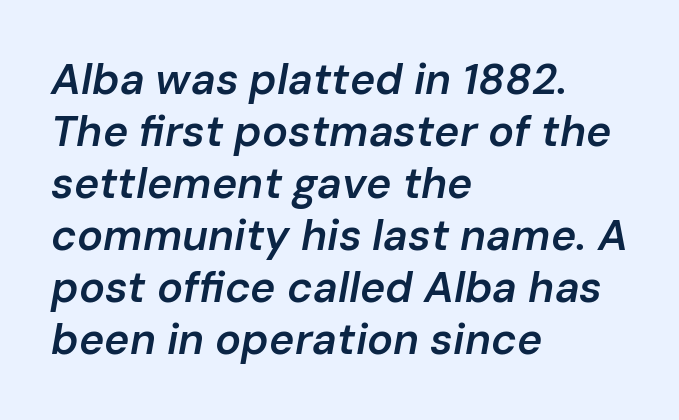
{"italic": "yes", "lean": "right", "slant_degrees": 10, "bold": "semi", "weight": "semibold", "width": "normal", "stroke_contrast": "low", "x_height": "medium", "monospaced": "no", "underline": "no", "align": "left", "line_spacing_ratio": 1.21, "letter_spacing": "normal", "letter_spacing_em": 0.0, "glyph_px": 43}
